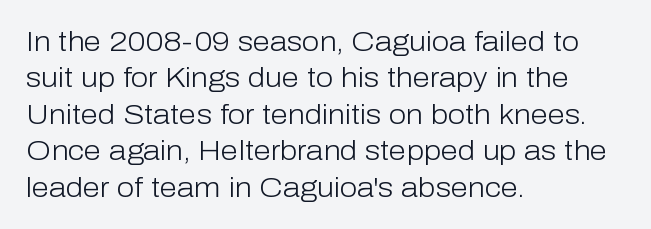
{"serif": "no", "italic": "no", "bold": "no", "weight": "light", "width": "normal", "stroke_contrast": "low", "x_height": "medium", "monospaced": "no", "underline": "no", "align": "left", "line_spacing": "normal", "line_spacing_ratio": 1.3, "letter_spacing": "normal", "letter_spacing_em": 0.0, "glyph_px": 28}
